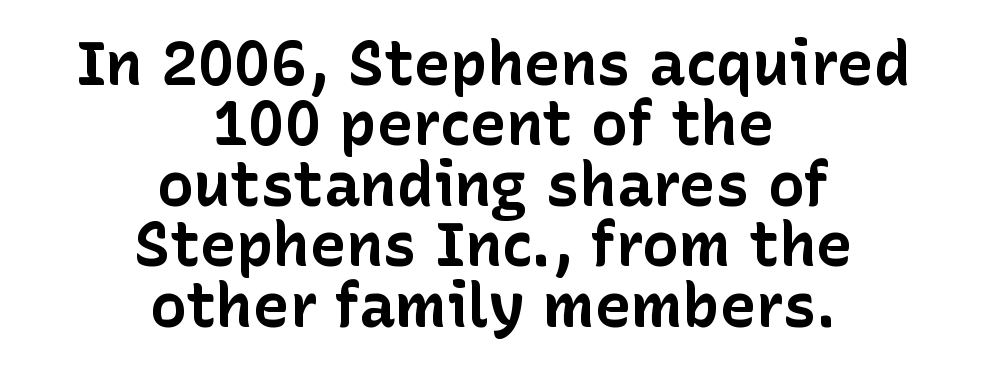
Q: Is the text bold? A: Yes.
Q: Is the text italic (slanted)? A: No, it is upright.
Q: Is the typeface a serif or a sans-serif typeface? A: Sans-serif.
Q: Is the text underlined? A: No.
Q: How is the paragraph aligned? A: Centered.
Q: Is the spacing between letters normal or unusually wide? A: Normal.
Q: Is the spacing between lines tight, normal or loose? A: Tight.
Q: Width (condensed, normal, or wide)? A: Normal.
Q: Stroke contrast? A: Low.
Q: x-height? A: Medium.
Q: Monospaced? A: No.
